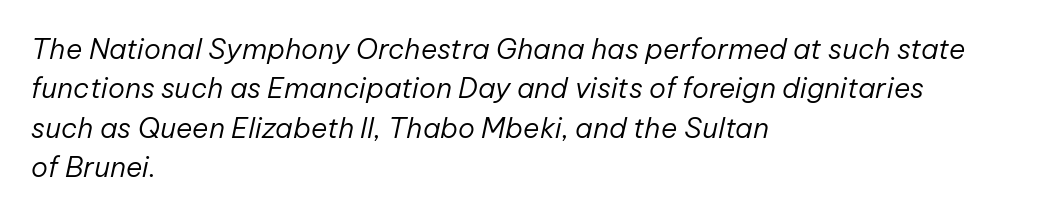
The rendering keeps characters at their native spacing. No extra ink here — the face is not bold. Quick note: interline space is typical. The glyphs are unaccompanied by any horizontal stroke below them.
